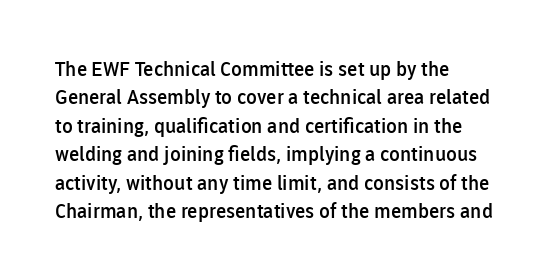
The image shows 20 px text type, upright; set left-aligned, normal line spacing (1.42x), normal letter spacing, not underlined.
